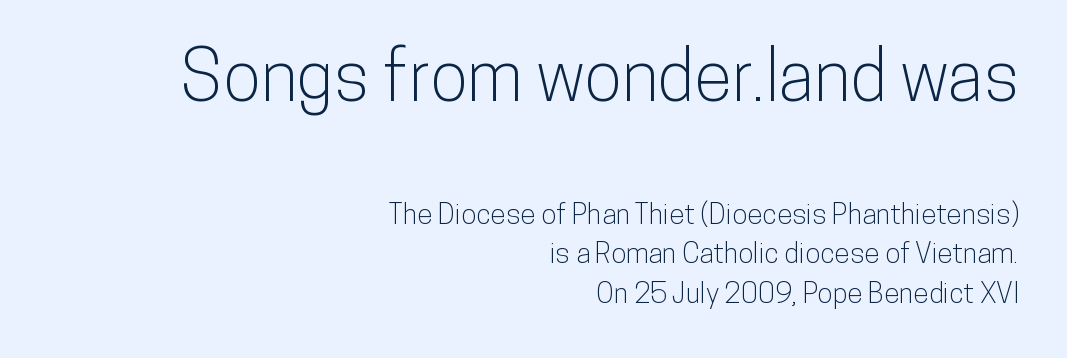
{"serif": "no", "italic": "no", "width": "condensed", "stroke_contrast": "low", "x_height": "medium", "monospaced": "no", "underline": "no", "align": "right", "line_spacing": "normal", "line_spacing_ratio": 1.41, "letter_spacing": "normal", "letter_spacing_em": 0.0, "larger_block": "first", "size_ratio": 2.5, "glyph_px": 70}
